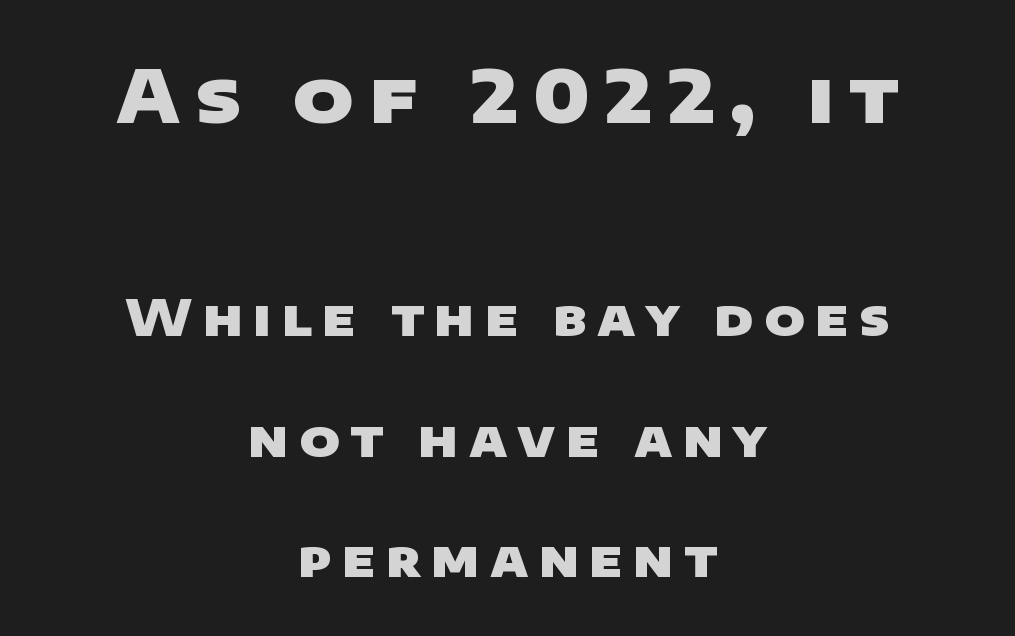
{"serif": "no", "bold": "yes", "weight": "heavy", "width": "wide", "stroke_contrast": "low", "x_height": "large", "monospaced": "no", "underline": "no", "align": "center", "line_spacing": "loose", "line_spacing_ratio": 2.46, "letter_spacing": "wide", "letter_spacing_em": 0.21, "larger_block": "first", "size_ratio": 1.49, "glyph_px": 73}
